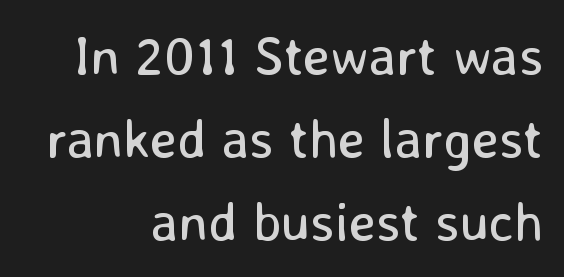
There is no visible air inserted between adjacent glyphs. Each stroke keeps to a modest, everyday thickness or less. This sample uses an upright cut, with every glyph sitting square on the baseline. Classification — sans serif. Honestly, there is no underline to notice here at all.
